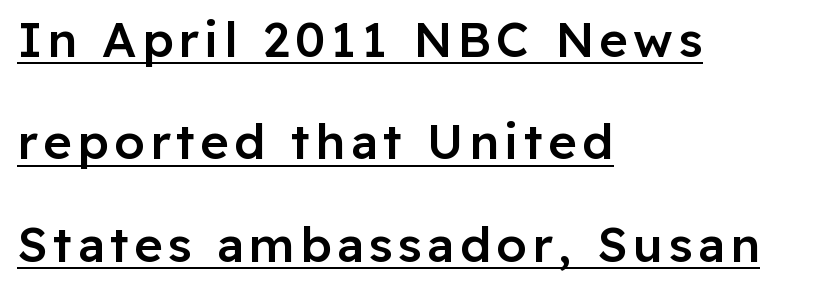
Designer's note — italics off, roman on. Students, observe the line beneath the letters — that is underlining. Look at the stroke-to-counter ratio: somewhat heavy, a semibold. Quick note: interline space is abundant. Spacing verdict: proportional, widths tailored to each character.
